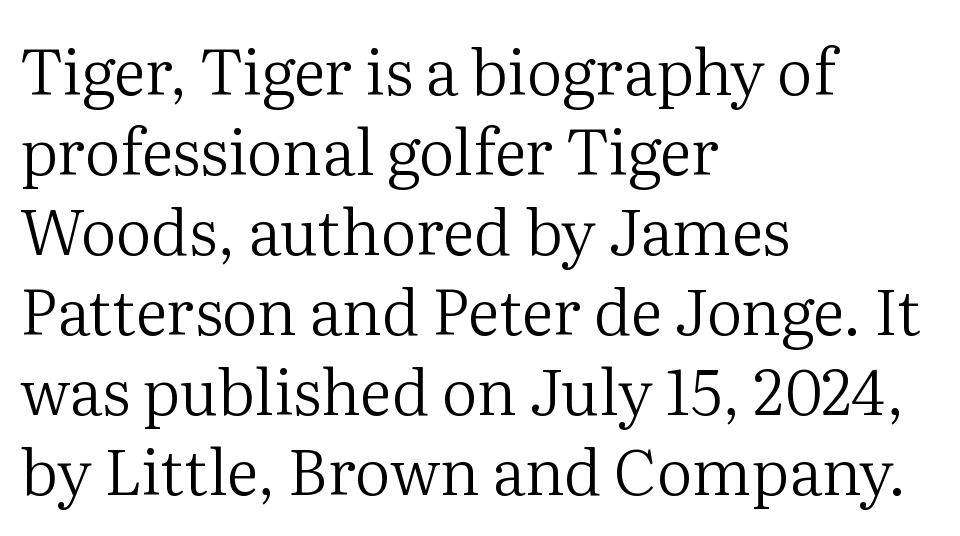
{"serif": "yes", "italic": "no", "bold": "no", "weight": "regular", "width": "normal", "stroke_contrast": "medium", "x_height": "medium", "monospaced": "no", "underline": "no", "align": "left", "line_spacing": "normal", "line_spacing_ratio": 1.27, "letter_spacing": "normal", "letter_spacing_em": 0.0, "glyph_px": 63}
